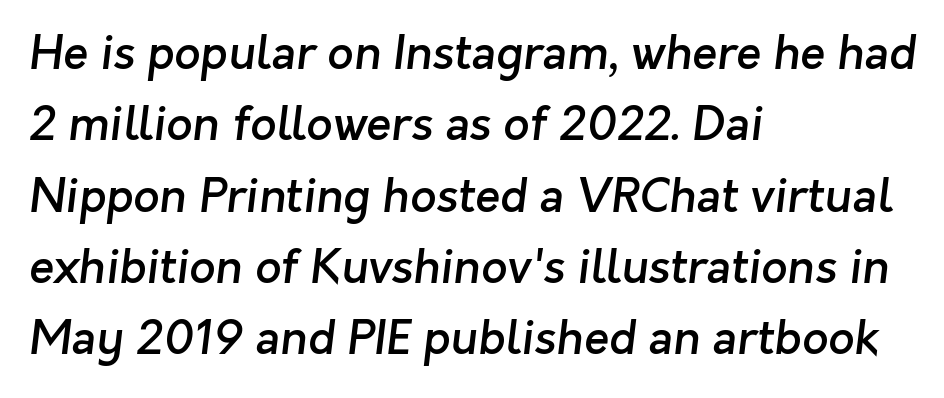
The image shows 46 px semibold sans-serif type; set left-aligned, normal line spacing (1.55x), normal letter spacing, not underlined; low stroke contrast and a medium x-height.
